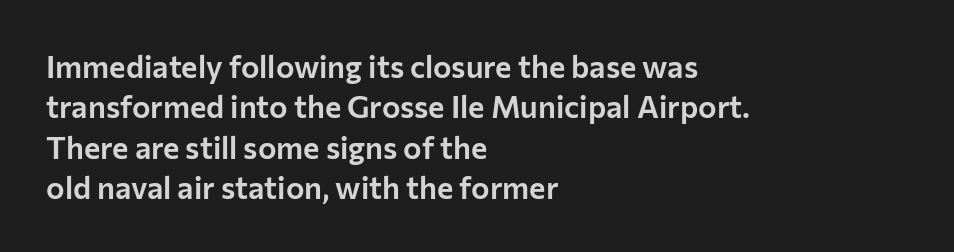
Tracking here is standard; glyphs follow each other at the usual distance. This is the regular roman posture of the typeface. The lines in this sample share a left origin and differ only in where they stop. Think of a printed novel: that variable character pitch is what you see here. The passage shown is typeset with a sans-serif family. In terms of leading, this rendering sits right in the middle.
